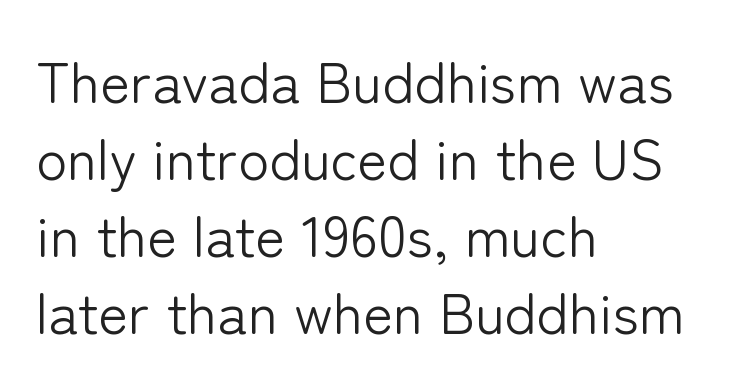
The image shows 57 px light sans-serif type, upright; set left-aligned, normal line spacing (1.35x), normal letter spacing, not underlined; low stroke contrast and a medium x-height.
